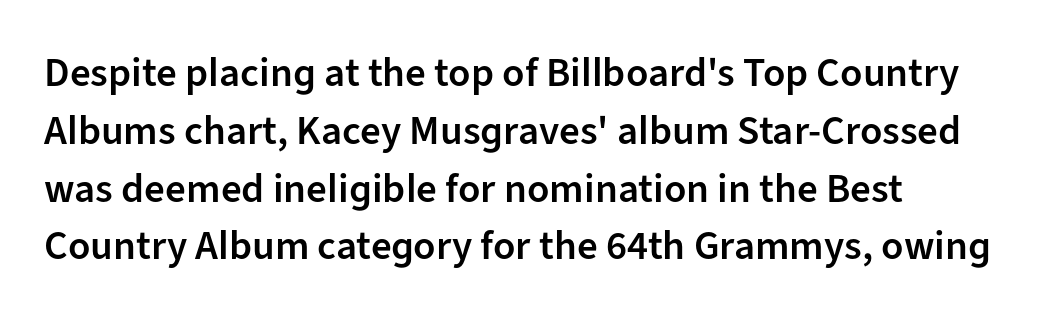
The image shows 41 px semibold sans-serif type, upright; set normal line spacing (1.41x), normal letter spacing, not underlined; low stroke contrast and a medium x-height.
